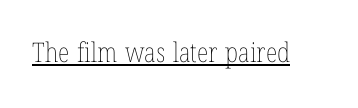
The image shows 27 px text type, upright; set normal letter spacing, underlined.
